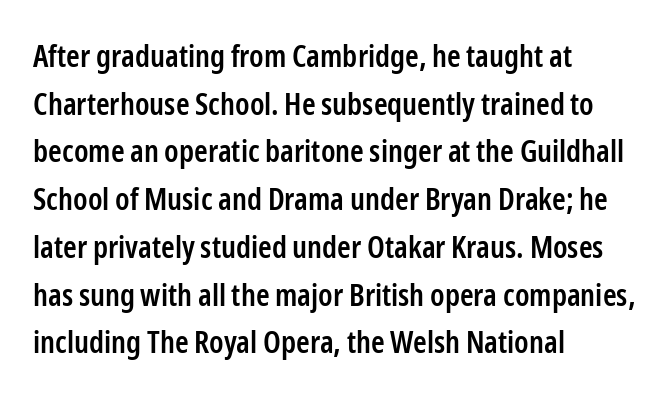
{"serif": "no", "italic": "no", "bold": "semi", "weight": "semibold", "width": "condensed", "stroke_contrast": "low", "x_height": "medium", "monospaced": "no", "underline": "no", "align": "left", "line_spacing": "normal", "line_spacing_ratio": 1.54, "letter_spacing": "normal", "letter_spacing_em": 0.0, "glyph_px": 31}
